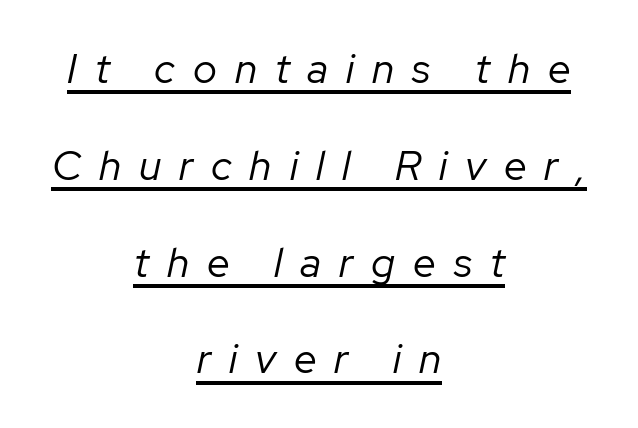
Widely set lines give the paragraph a tall, airy silhouette. These characters rest on top of a visible drawn line. The text carries the slant typical of an italic or oblique font. A typesetter would call this heavily tracked-out type. Looks like regular typesetting: each glyph gets only the width it needs. Neither beginnings nor endings align; midpoints do.
